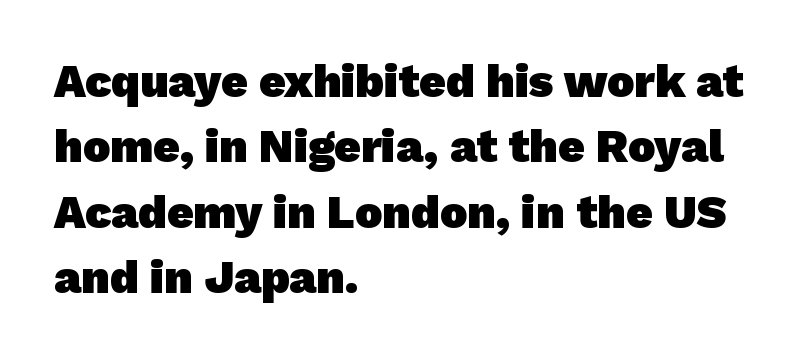
{"serif": "no", "bold": "yes", "weight": "heavy", "width": "normal", "stroke_contrast": "low", "x_height": "medium", "monospaced": "no", "underline": "no", "align": "left", "line_spacing": "normal", "line_spacing_ratio": 1.42, "letter_spacing": "normal", "letter_spacing_em": 0.0, "glyph_px": 46}
